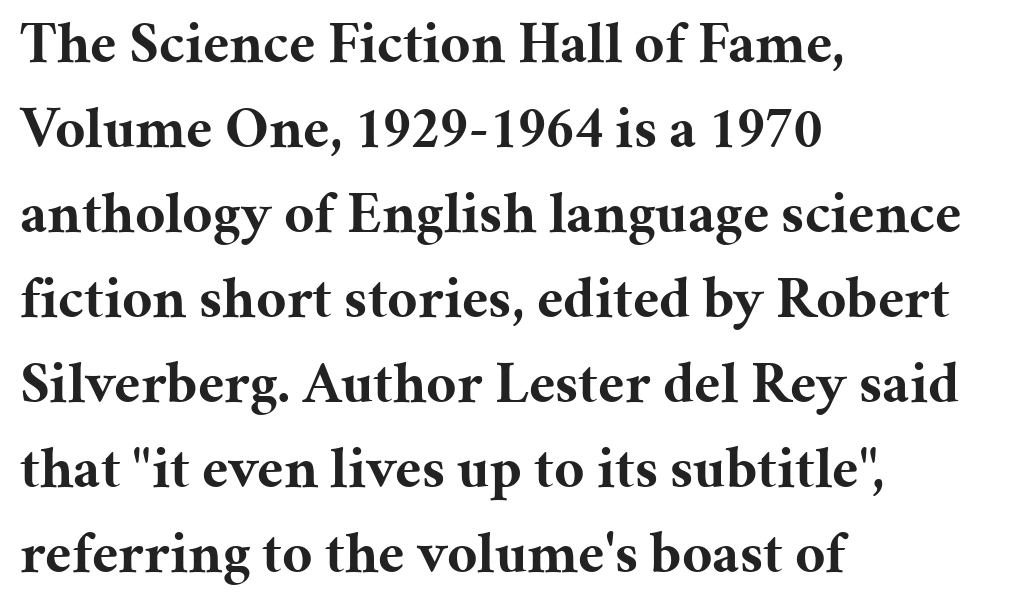
Q: Is the text bold? A: Yes.
Q: Is the text italic (slanted)? A: No, it is upright.
Q: Is the typeface a serif or a sans-serif typeface? A: Serif.
Q: Is the text underlined? A: No.
Q: How is the paragraph aligned? A: Left-aligned.
Q: Is the spacing between letters normal or unusually wide? A: Normal.
Q: Is the spacing between lines tight, normal or loose? A: Normal.
Q: Width (condensed, normal, or wide)? A: Normal.
Q: Stroke contrast? A: Medium.
Q: x-height? A: Medium.
Q: Monospaced? A: No.
